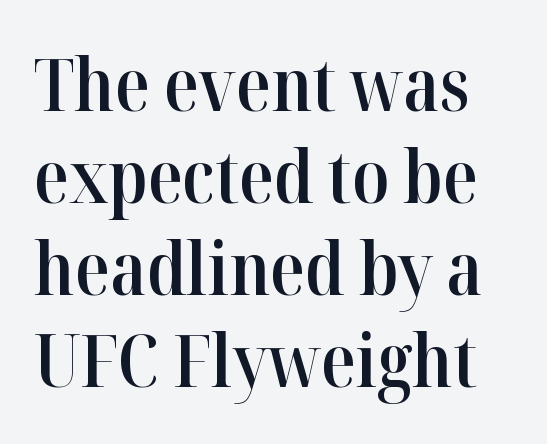
This is the in-between weight designers call semibold or demi. These lines keep a tight, regular rhythm from letter to letter. Glance below the letters and you will spot only blank space. Note the varied advance widths — an 'i' is clearly narrower than an 'm'. What's the leading like? Ordinary, nothing unusual. Type style note: has serifs.
